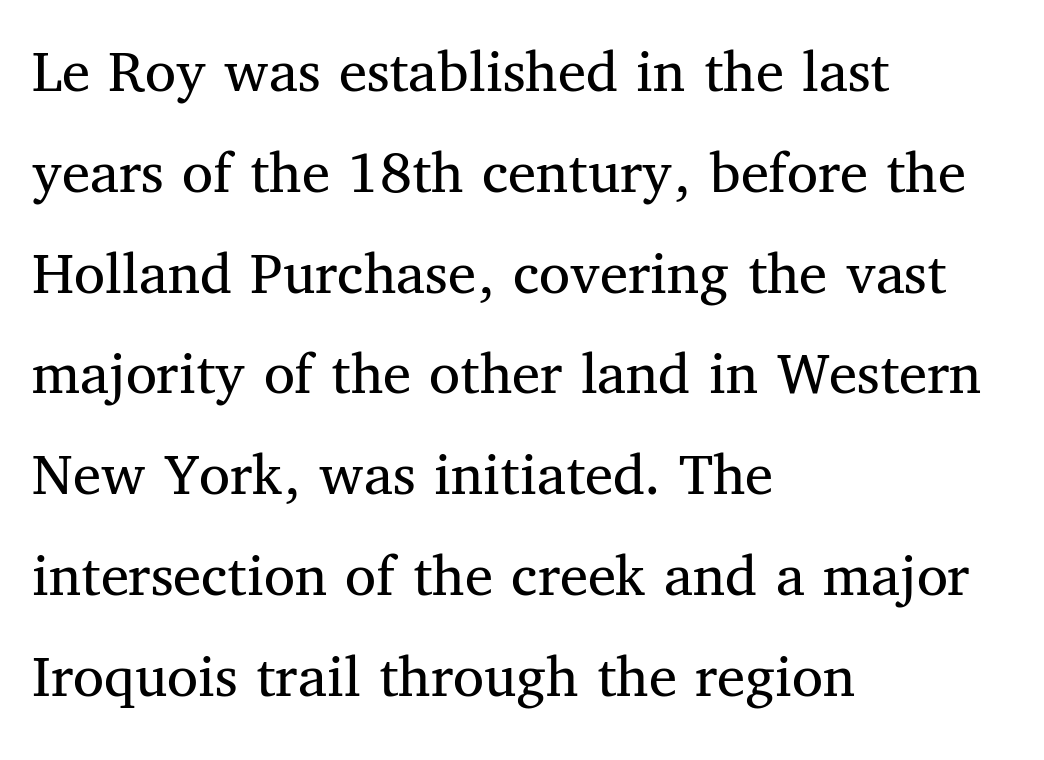
Q: Is the text bold? A: No.
Q: Is the text italic (slanted)? A: No, it is upright.
Q: Is the typeface a serif or a sans-serif typeface? A: Serif.
Q: Is the text underlined? A: No.
Q: How is the paragraph aligned? A: Left-aligned.
Q: Is the spacing between letters normal or unusually wide? A: Normal.
Q: Is the spacing between lines tight, normal or loose? A: Normal.
Q: Width (condensed, normal, or wide)? A: Normal.
Q: Stroke contrast? A: Medium.
Q: x-height? A: Medium.
Q: Monospaced? A: No.
